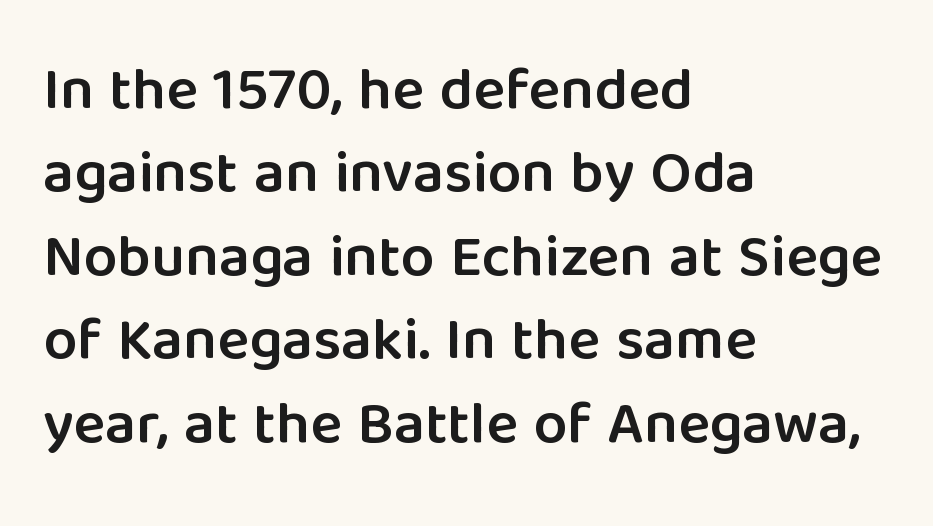
This sample uses a sans-serif face. Summary of weight: moderately heavy, a semibold. Every character sits straight up, as roman type does. Words appear dense and cohesive because spacing is normal. Varying glyph widths throughout — classic text-font behaviour.
